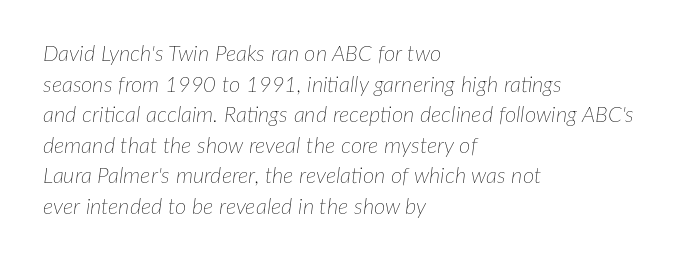
The image shows 22 px text type, italic (leaning right); set left-aligned, normal line spacing (1.39x), normal letter spacing, not underlined.
